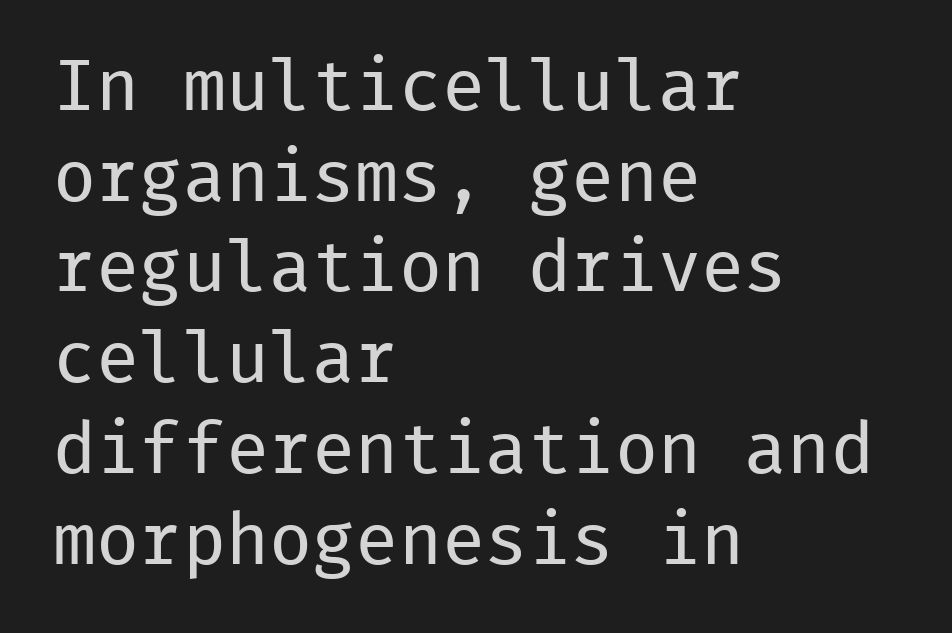
Q: Is the text bold? A: No.
Q: Is the text italic (slanted)? A: No, it is upright.
Q: Is the typeface a serif or a sans-serif typeface? A: Sans-serif.
Q: Is the text underlined? A: No.
Q: How is the paragraph aligned? A: Left-aligned.
Q: Is the spacing between letters normal or unusually wide? A: Normal.
Q: Is the spacing between lines tight, normal or loose? A: Normal.
Q: Width (condensed, normal, or wide)? A: Normal.
Q: Stroke contrast? A: Low.
Q: x-height? A: Medium.
Q: Monospaced? A: Yes.
